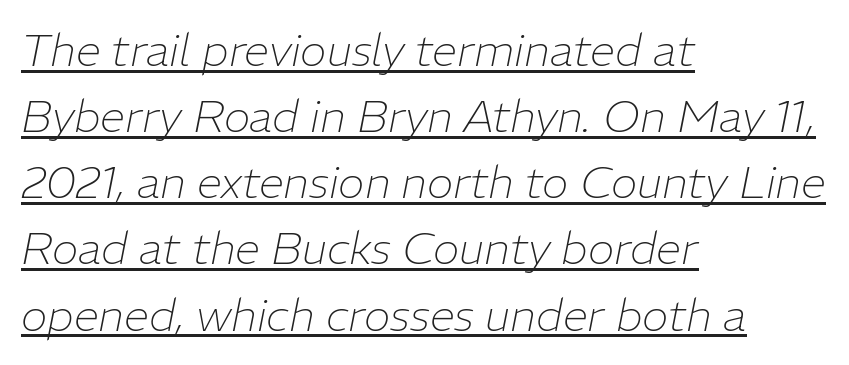
The image shows 45 px thin type, italic (leaning right); set left-aligned, normal line spacing (1.47x), normal letter spacing, underlined; low stroke contrast and a medium x-height.
